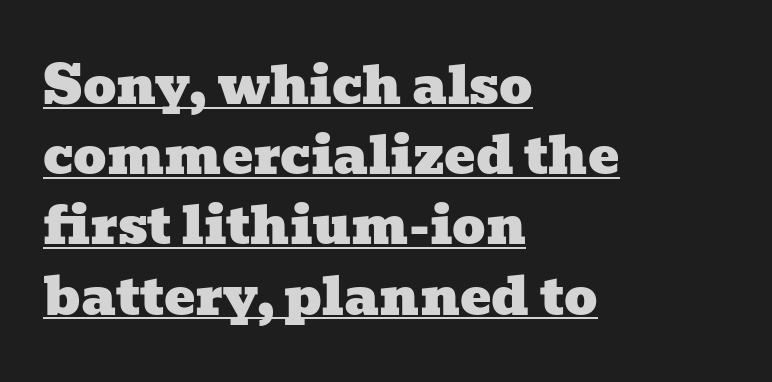
The image shows 52 px wide serif type; set left-aligned, normal line spacing (1.35x), normal letter spacing, underlined; low stroke contrast and a medium x-height.
